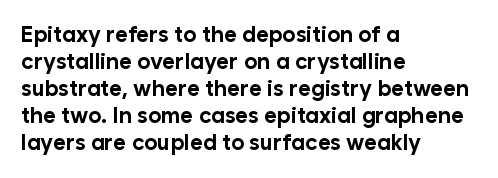
The image shows 22 px bold type, upright; set left-aligned, line spacing 1.23x, normal letter spacing, not underlined.
